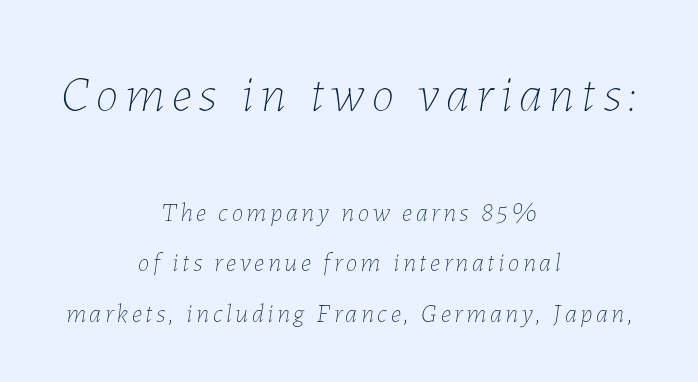
Leading is clearly above the norm, producing a sparse column. Teacher's note: observe the equal gaps on both sides — that is centered alignment. A light-to-regular cut is what we see here. The block sitting higher on the canvas is the one with enlarged characters.
